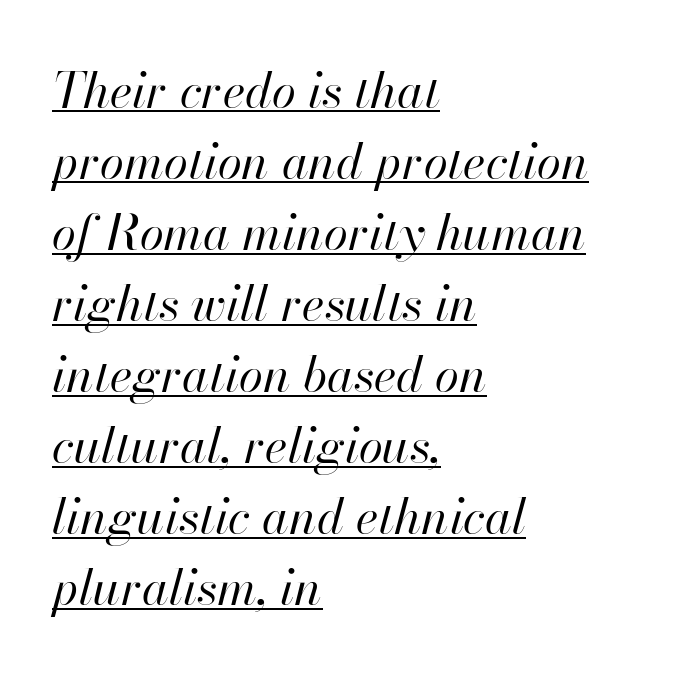
{"italic": "yes", "lean": "right", "slant_degrees": 13, "bold": "no", "weight": "regular", "width": "normal", "stroke_contrast": "high", "x_height": "small", "monospaced": "no", "underline": "yes", "align": "left", "line_spacing": "normal", "line_spacing_ratio": 1.45, "letter_spacing": "normal", "letter_spacing_em": 0.0, "glyph_px": 49}
